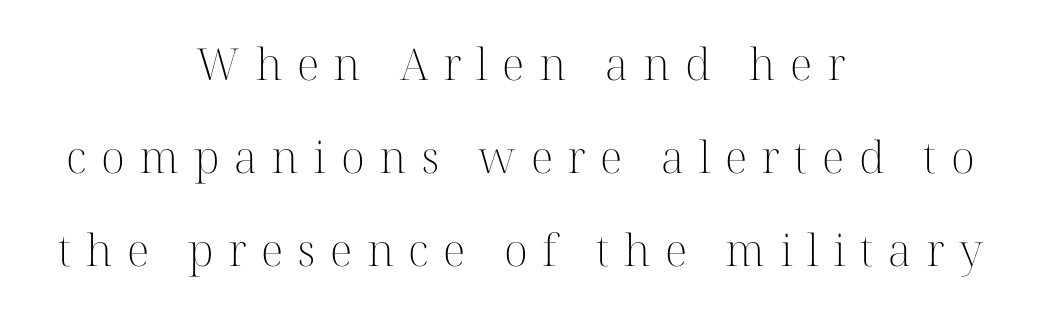
Summary of vertical rhythm: relaxed, with wide interline spacing. Here the designer chose a conventional face with non-uniform glyph widths. The strokes are not fattened; the text isn't bold. Words float on clear page, feet unadorned.
